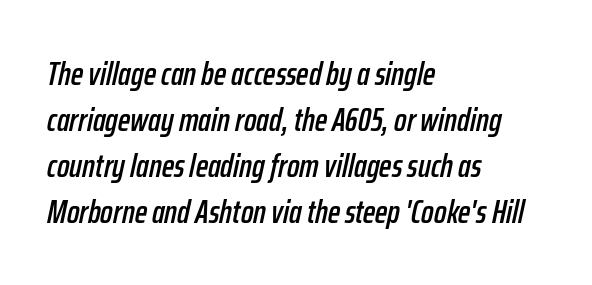
The space between consecutive lines is moderate. The baseline area is clear. It's the slanting kind of type. These lines stack with their left ends in a neat column. Spacing between characters is what you'd get straight out of the box.
